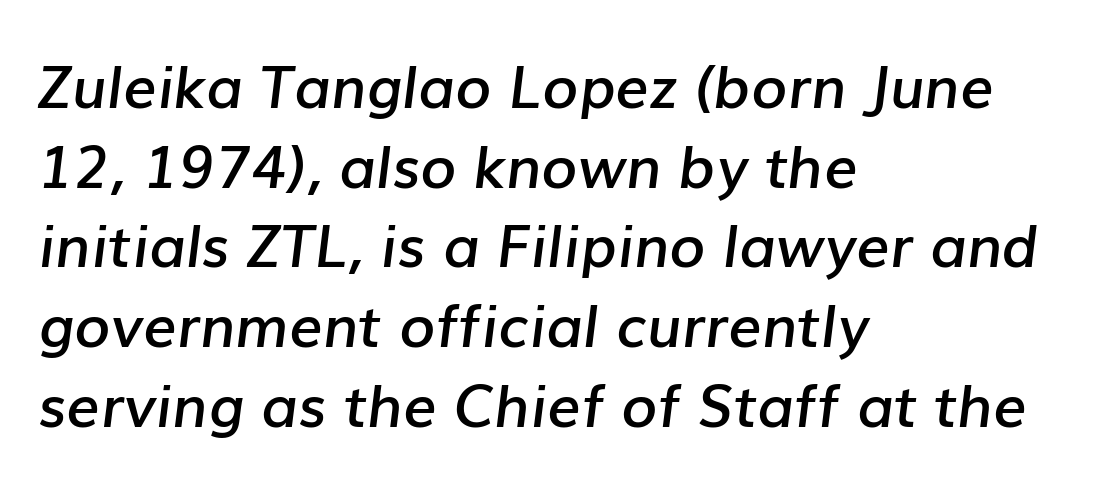
{"italic": "yes", "lean": "right", "slant_degrees": 7, "bold": "semi", "weight": "semibold", "width": "normal", "stroke_contrast": "low", "x_height": "medium", "monospaced": "no", "underline": "no", "align": "left", "line_spacing": "normal", "line_spacing_ratio": 1.35, "letter_spacing": "normal", "letter_spacing_em": 0.0, "glyph_px": 59}
